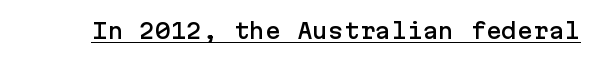
The image shows 21 px text type, upright; set normal letter spacing, underlined.
